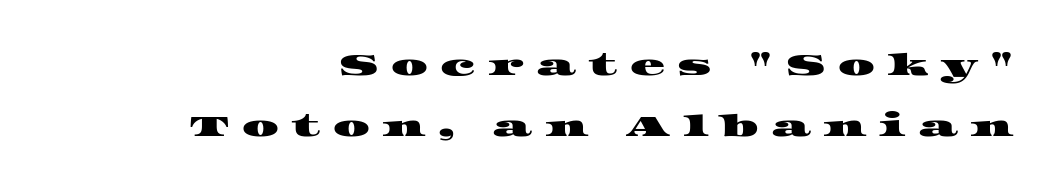
{"serif": "yes", "width": "wide", "stroke_contrast": "high", "x_height": "large", "monospaced": "no", "underline": "no", "line_spacing": "loose", "line_spacing_ratio": 2.09, "letter_spacing": "wide", "letter_spacing_em": 0.43, "glyph_px": 29}
